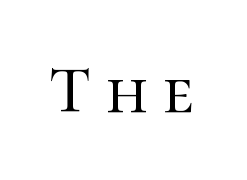
Q: Is the text italic (slanted)? A: No, it is upright.
Q: Is the typeface a serif or a sans-serif typeface? A: Serif.
Q: Is the text underlined? A: No.
Q: Is the spacing between letters normal or unusually wide? A: Unusually wide.
Q: Width (condensed, normal, or wide)? A: Normal.
Q: Stroke contrast? A: High.
Q: x-height? A: Medium.
Q: Monospaced? A: No.
